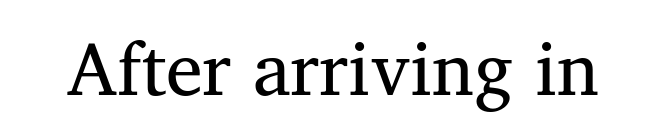
{"serif": "yes", "bold": "no", "weight": "regular", "width": "normal", "stroke_contrast": "medium", "x_height": "medium", "monospaced": "no", "underline": "no", "letter_spacing": "normal", "letter_spacing_em": 0.0, "glyph_px": 74}
